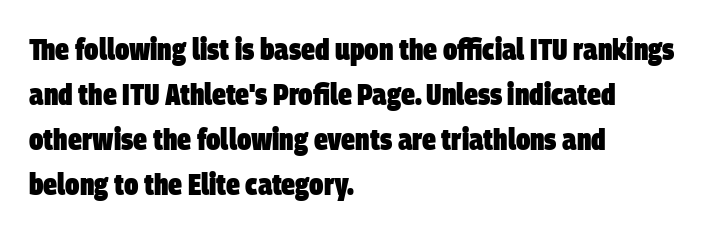
Q: Is the text bold? A: Yes.
Q: Is the typeface a serif or a sans-serif typeface? A: Sans-serif.
Q: Is the text underlined? A: No.
Q: How is the paragraph aligned? A: Left-aligned.
Q: Is the spacing between letters normal or unusually wide? A: Normal.
Q: Is the spacing between lines tight, normal or loose? A: Normal.
Q: Width (condensed, normal, or wide)? A: Condensed.
Q: Stroke contrast? A: Low.
Q: x-height? A: Large.
Q: Monospaced? A: No.
